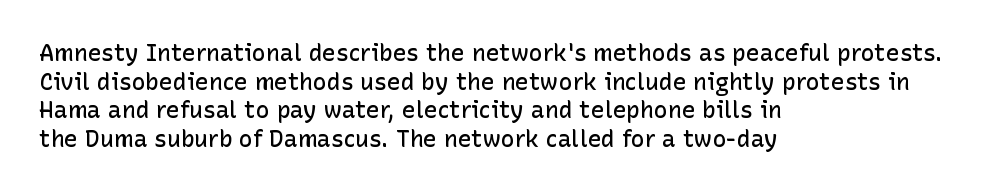
The specimen omits any rule beneath the text block's lines. The type sits square on the baseline with zero lean. This block has exactly the height ordinary leading produces. Does extra space separate the letters? No, they use regular spacing.
